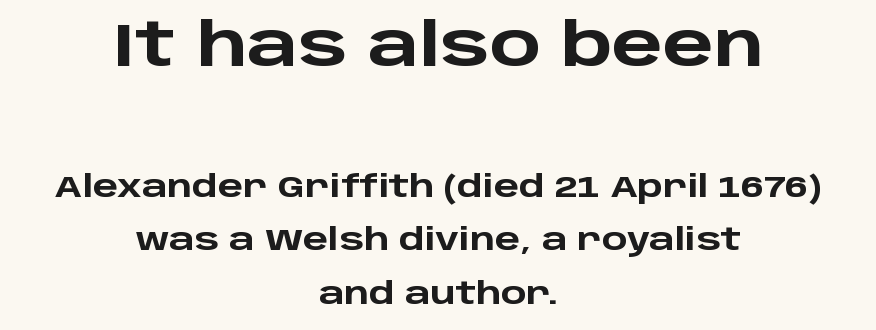
{"serif": "no", "italic": "no", "bold": "yes", "weight": "heavy", "width": "wide", "stroke_contrast": "low", "x_height": "large", "monospaced": "no", "underline": "no", "align": "center", "line_spacing_ratio": 1.78, "letter_spacing": "normal", "letter_spacing_em": 0.0, "larger_block": "first", "size_ratio": 2.0, "glyph_px": 60}
